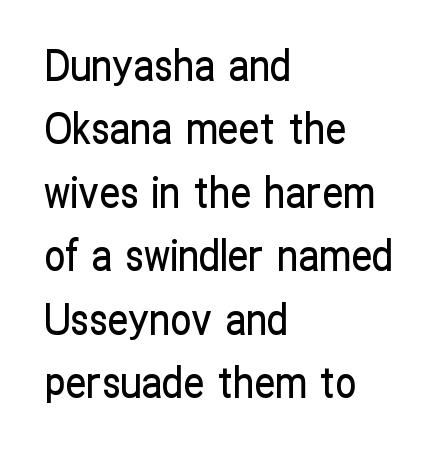
{"serif": "no", "italic": "no", "width": "condensed", "stroke_contrast": "low", "x_height": "medium", "monospaced": "no", "underline": "no", "align": "left", "line_spacing": "normal", "line_spacing_ratio": 1.51, "letter_spacing": "normal", "letter_spacing_em": 0.0, "glyph_px": 42}
